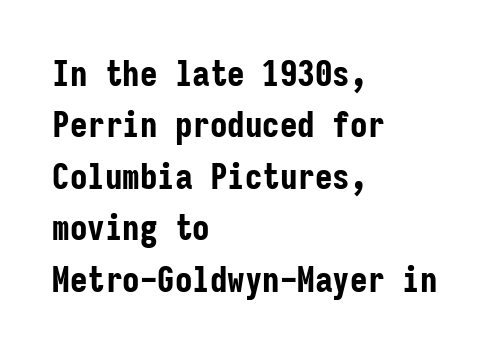
{"serif": "no", "italic": "no", "bold": "yes", "weight": "bold", "width": "condensed", "stroke_contrast": "low", "x_height": "medium", "monospaced": "yes", "underline": "no", "align": "left", "line_spacing": "normal", "line_spacing_ratio": 1.47, "letter_spacing": "normal", "letter_spacing_em": 0.0, "glyph_px": 35}
